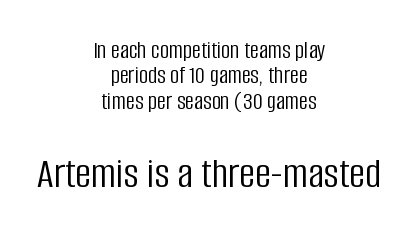
{"serif": "no", "italic": "no", "bold": "no", "weight": "light", "width": "condensed", "stroke_contrast": "low", "x_height": "large", "monospaced": "no", "underline": "no", "align": "center", "line_spacing": "tight", "line_spacing_ratio": 1.02, "letter_spacing": "normal", "letter_spacing_em": 0.0, "larger_block": "second", "size_ratio": 1.76, "glyph_px": 44}
